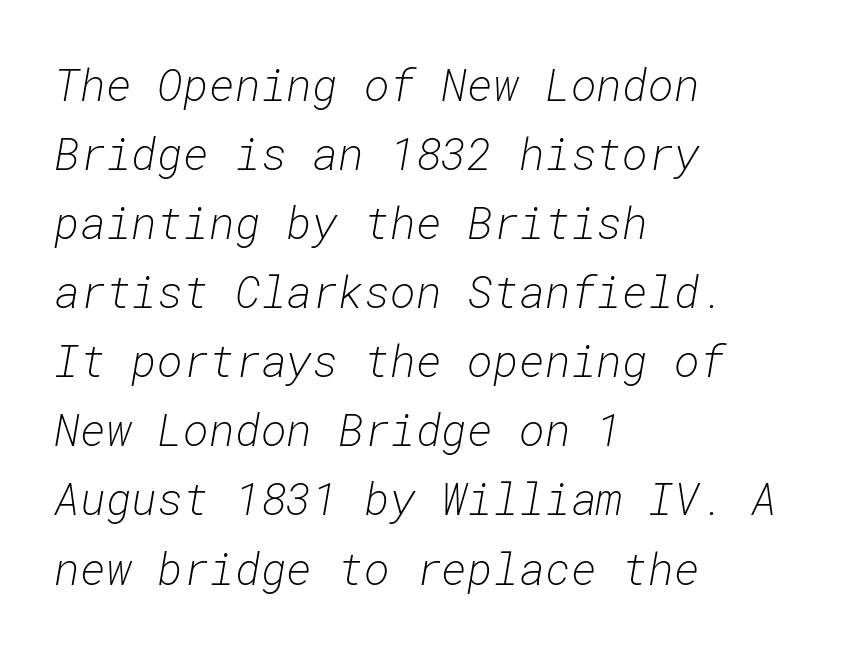
Vertical spacing — default. Inter-character spacing is left at the font's built-in metrics. This sample is left-justified, so line endings fall wherever the words run out. Only glyphs here, with clear space below each row. Heaviness? Minimal to ordinary, like unemphasized prose. Monospaced: the letters line up in strict vertical columns.
